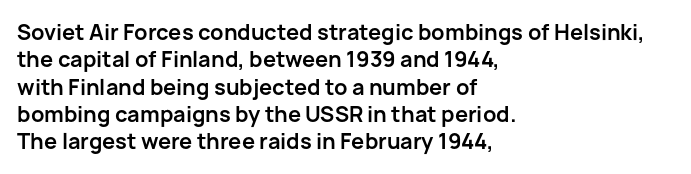
The rendering anchors every line to the left-hand side. This is the regular roman posture of the typeface. A normal amount of white space separates one row of letters from the next. The face used here is rendered with its standard letterfit. A clean baseline with only descenders dipping below it. The sample has been set heavy, in full bold.
